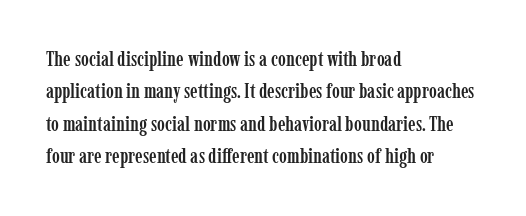
{"italic": "no", "underline": "no", "align": "left", "line_spacing": "normal", "line_spacing_ratio": 1.54, "letter_spacing": "normal", "letter_spacing_em": 0.0, "glyph_px": 21}
